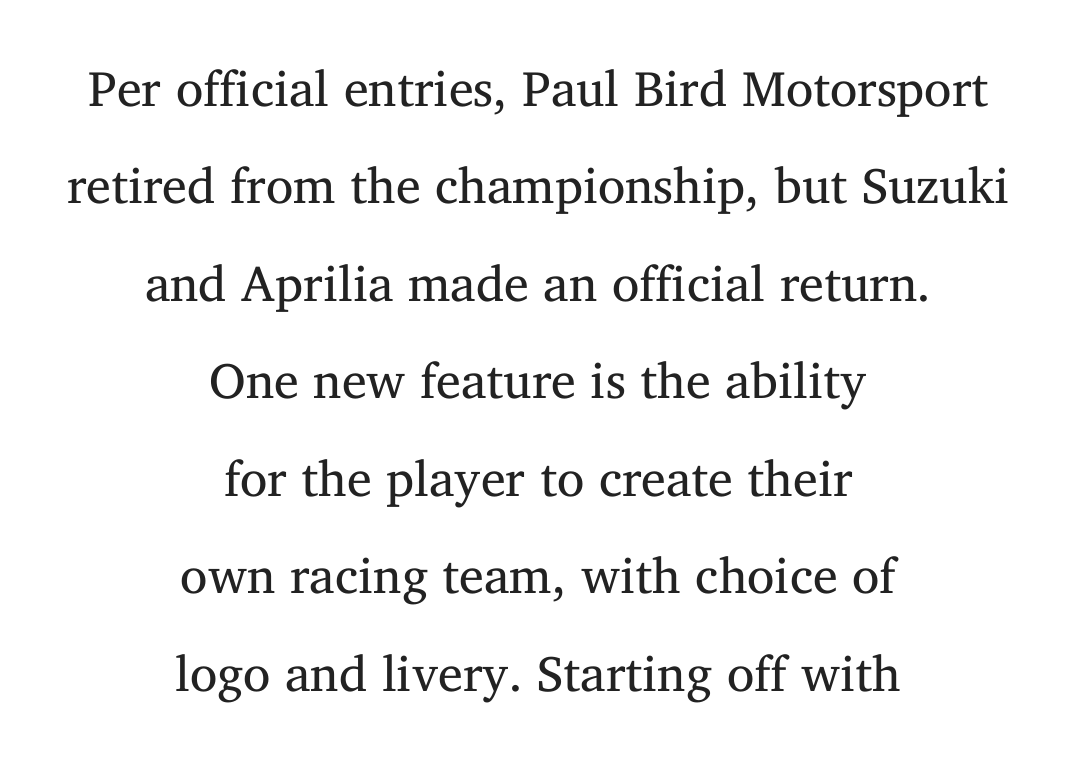
{"serif": "yes", "italic": "no", "bold": "no", "weight": "regular", "width": "normal", "stroke_contrast": "medium", "x_height": "medium", "monospaced": "no", "underline": "no", "align": "center", "line_spacing": "loose", "line_spacing_ratio": 1.95, "letter_spacing": "normal", "letter_spacing_em": 0.0, "glyph_px": 50}
